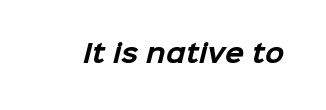
{"bold": "yes", "underline": "no", "letter_spacing": "normal", "letter_spacing_em": 0.0, "glyph_px": 25}
